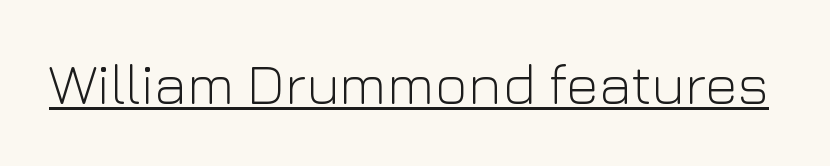
Q: Is the text bold? A: No.
Q: Is the text italic (slanted)? A: No, it is upright.
Q: Is the typeface a serif or a sans-serif typeface? A: Sans-serif.
Q: Is the text underlined? A: Yes.
Q: Is the spacing between letters normal or unusually wide? A: Normal.
Q: Width (condensed, normal, or wide)? A: Normal.
Q: Stroke contrast? A: Low.
Q: x-height? A: Medium.
Q: Monospaced? A: No.
